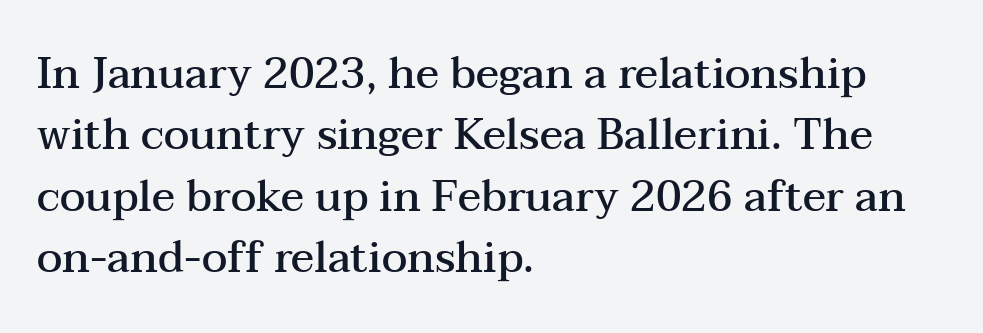
The image shows 43 px semibold, wide serif type, upright; set left-aligned, normal line spacing (1.43x), normal letter spacing, not underlined; medium stroke contrast and a medium x-height.
